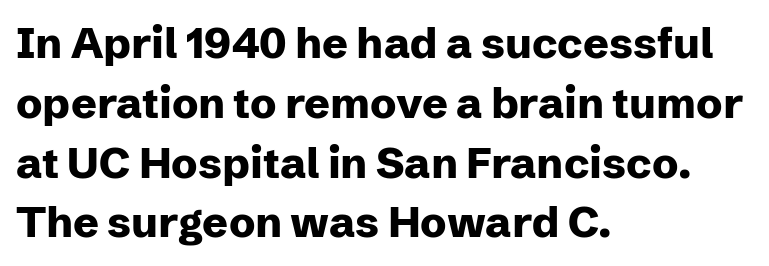
{"serif": "no", "italic": "no", "bold": "yes", "weight": "heavy", "width": "normal", "stroke_contrast": "low", "x_height": "medium", "monospaced": "no", "underline": "no", "align": "left", "line_spacing": "normal", "line_spacing_ratio": 1.39, "letter_spacing": "normal", "letter_spacing_em": 0.0, "glyph_px": 43}
